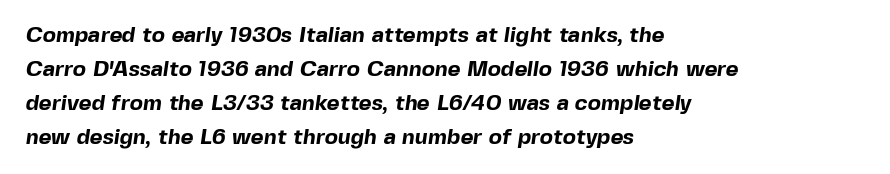
Q: Is the text bold? A: Yes.
Q: Is the text underlined? A: No.
Q: How is the paragraph aligned? A: Left-aligned.
Q: Is the spacing between letters normal or unusually wide? A: Normal.
Q: Is the spacing between lines tight, normal or loose? A: Normal.
